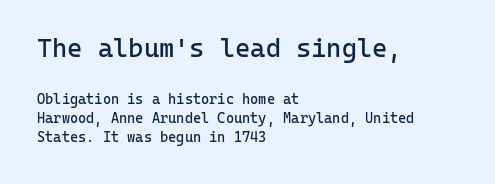
{"italic": "no", "bold": "no", "underline": "no", "align": "left", "line_spacing": "normal", "line_spacing_ratio": 1.36, "letter_spacing": "normal", "letter_spacing_em": 0.0, "larger_block": "first", "size_ratio": 1.86, "glyph_px": 26}
